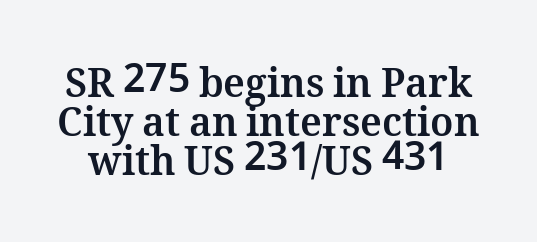
Q: Is the text bold? A: Yes.
Q: Is the text italic (slanted)? A: No, it is upright.
Q: Is the text underlined? A: No.
Q: Is the spacing between letters normal or unusually wide? A: Normal.
Q: Is the spacing between lines tight, normal or loose? A: Tight.
Q: Width (condensed, normal, or wide)? A: Normal.
Q: Stroke contrast? A: Medium.
Q: x-height? A: Medium.
Q: Monospaced? A: No.
